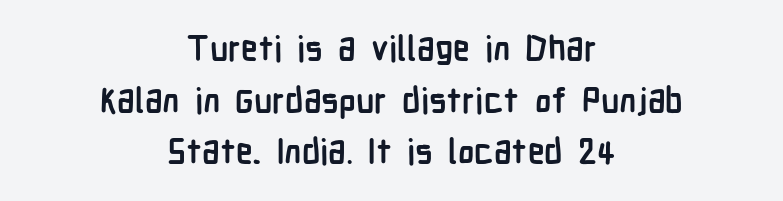
Q: Is the text bold? A: Yes.
Q: Is the text italic (slanted)? A: No, it is upright.
Q: Is the typeface a serif or a sans-serif typeface? A: Sans-serif.
Q: Is the text underlined? A: No.
Q: How is the paragraph aligned? A: Centered.
Q: Is the spacing between letters normal or unusually wide? A: Normal.
Q: Is the spacing between lines tight, normal or loose? A: Normal.
Q: Width (condensed, normal, or wide)? A: Condensed.
Q: Stroke contrast? A: Low.
Q: x-height? A: Medium.
Q: Monospaced? A: No.
